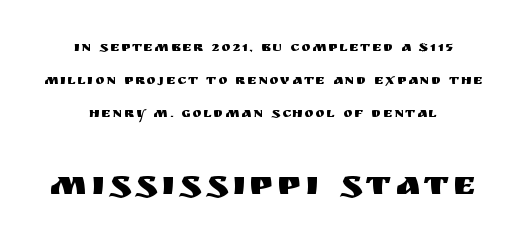
{"serif": "no", "italic": "no", "width": "normal", "stroke_contrast": "medium", "x_height": "large", "monospaced": "no", "underline": "no", "align": "center", "line_spacing": "loose", "line_spacing_ratio": 2.37, "larger_block": "second", "size_ratio": 2.5, "glyph_px": 35}
